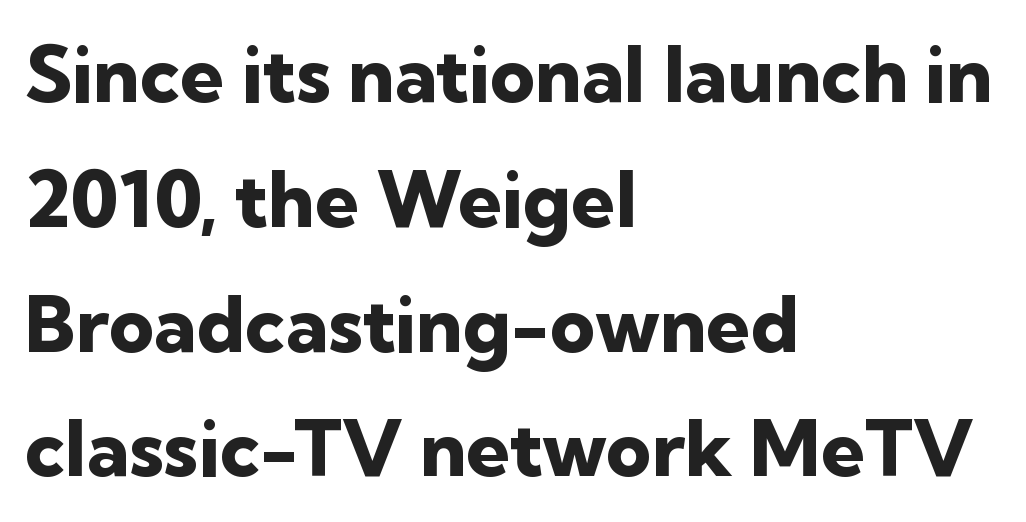
Q: Is the text bold? A: Yes.
Q: Is the text italic (slanted)? A: No, it is upright.
Q: Is the typeface a serif or a sans-serif typeface? A: Sans-serif.
Q: Is the text underlined? A: No.
Q: How is the paragraph aligned? A: Left-aligned.
Q: Is the spacing between letters normal or unusually wide? A: Normal.
Q: Is the spacing between lines tight, normal or loose? A: Normal.
Q: Width (condensed, normal, or wide)? A: Normal.
Q: Stroke contrast? A: Low.
Q: x-height? A: Medium.
Q: Monospaced? A: No.
